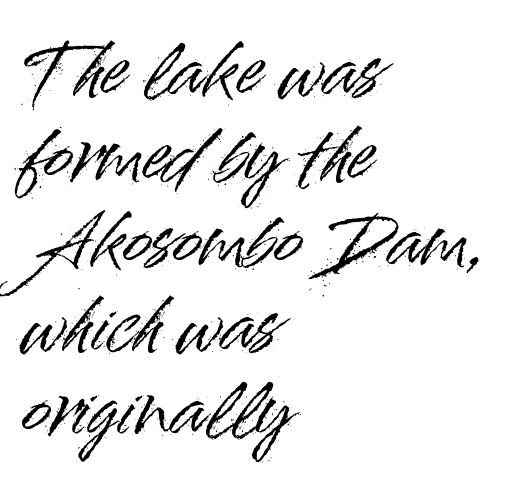
Rule under the text: the space is simply empty. You could call the tracking neutral — neither tight nor loose. A typesetter would call this proportional, since set widths differ per character. The rendering anchors every line to the left-hand side.
